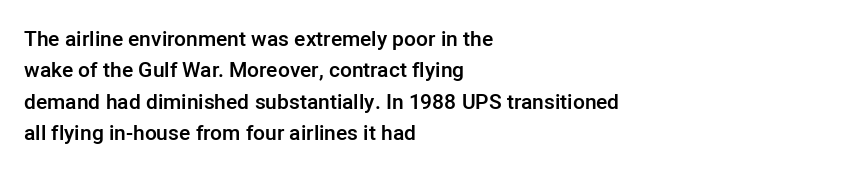
The glyphs have the mass of a demibold cut, below bold. The compositor pushed each line to the left boundary. The passage shown is not underscored anywhere. Caption: standard tracking, unaltered. Reading down the column, the eye jumps a familiar distance to each next line. The axis of the letterforms is exactly vertical.
